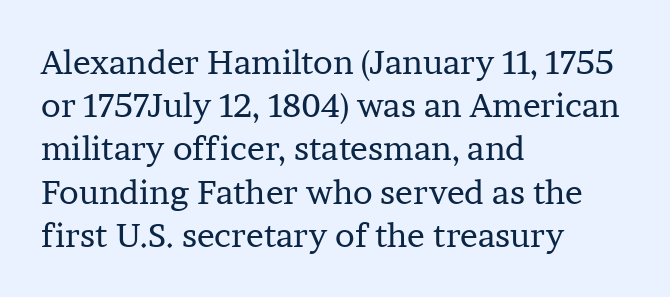
This sample keeps an unexceptional amount of space between lines. No letter is thick-stroked: the sample isn't bold. Do the characters align in a grid? No, the font is proportional. How are the letters spaced? Ordinarily, with no added tracking. Notice how the passage keeps a crisp vertical edge on the left only.
